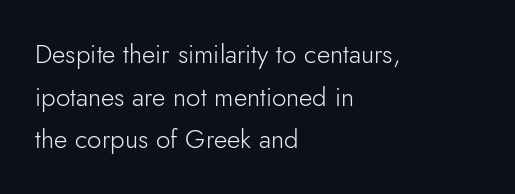
Does the copy run flush right? No — it runs flush left. A roman cut, with each character standing at attention. The horizontal fit of the characters is conventional and even. No extra ink here — the face is not bold. Descender tails drop into unmarked territory.
